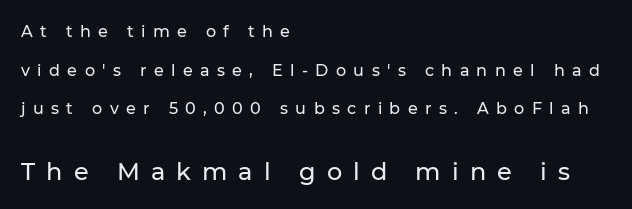
The image shows 24 px text type, upright; set left-aligned, loose line spacing (2.42x), unusually wide letter spacing (+0.46 em), not underlined; the second (bottom) block is 1.5x larger.
